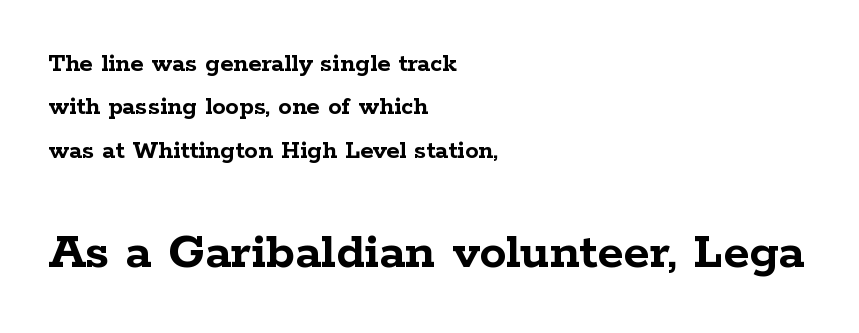
If you measured baseline to baseline, you'd find a middling distance. The passage shown is not underscored anywhere. Think of a printed novel: that variable character pitch is what you see here. I'd call this a serif setting — the letters wear small feet.
